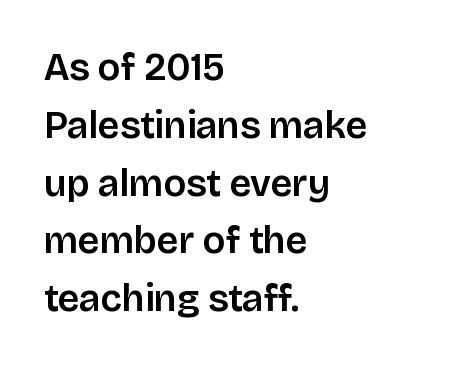
Q: Is the text italic (slanted)? A: No, it is upright.
Q: Is the typeface a serif or a sans-serif typeface? A: Sans-serif.
Q: Is the text underlined? A: No.
Q: How is the paragraph aligned? A: Left-aligned.
Q: Is the spacing between letters normal or unusually wide? A: Normal.
Q: Is the spacing between lines tight, normal or loose? A: Normal.
Q: Width (condensed, normal, or wide)? A: Normal.
Q: Stroke contrast? A: Low.
Q: x-height? A: Large.
Q: Monospaced? A: No.
